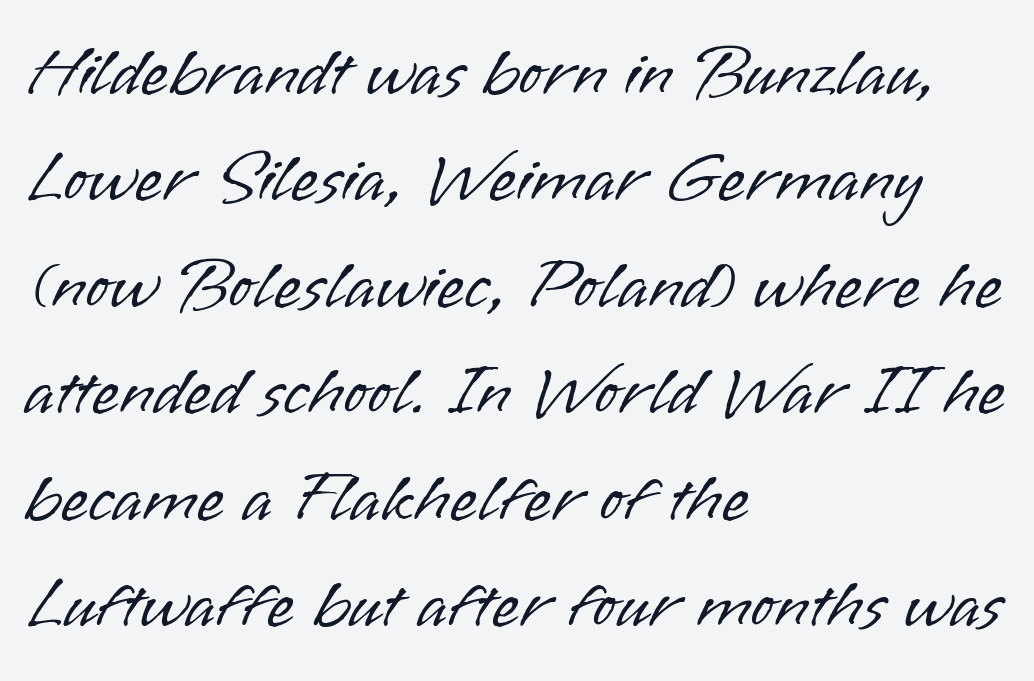
The image shows 71 px light sans-serif type; set left-aligned, normal line spacing (1.5x), normal letter spacing, not underlined; low stroke contrast and a small x-height.
